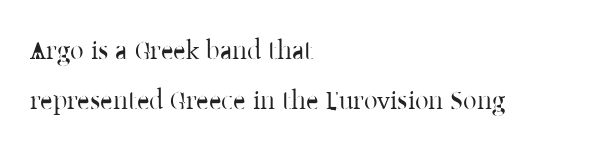
{"italic": "no", "underline": "no", "align": "left", "line_spacing_ratio": 1.85, "letter_spacing": "normal", "letter_spacing_em": 0.0, "glyph_px": 27}
